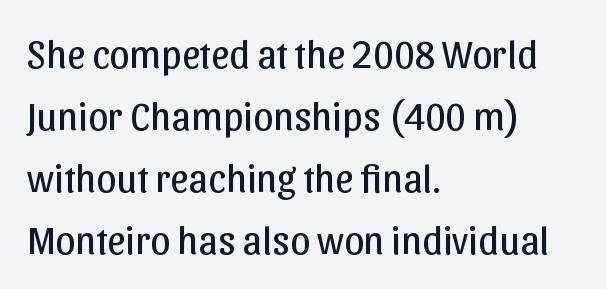
{"serif": "no", "italic": "no", "bold": "no", "weight": "regular", "width": "normal", "stroke_contrast": "low", "x_height": "medium", "monospaced": "no", "underline": "no", "align": "left", "line_spacing": "normal", "line_spacing_ratio": 1.55, "letter_spacing": "normal", "letter_spacing_em": 0.0, "glyph_px": 40}
